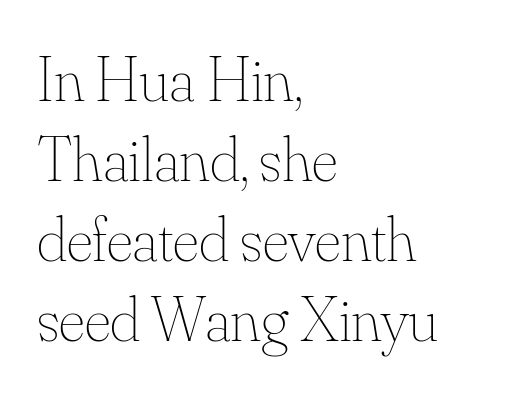
{"italic": "no", "bold": "no", "weight": "thin", "width": "normal", "stroke_contrast": "medium", "x_height": "small", "monospaced": "no", "underline": "no", "align": "left", "line_spacing_ratio": 1.23, "letter_spacing": "normal", "letter_spacing_em": 0.0, "glyph_px": 65}
